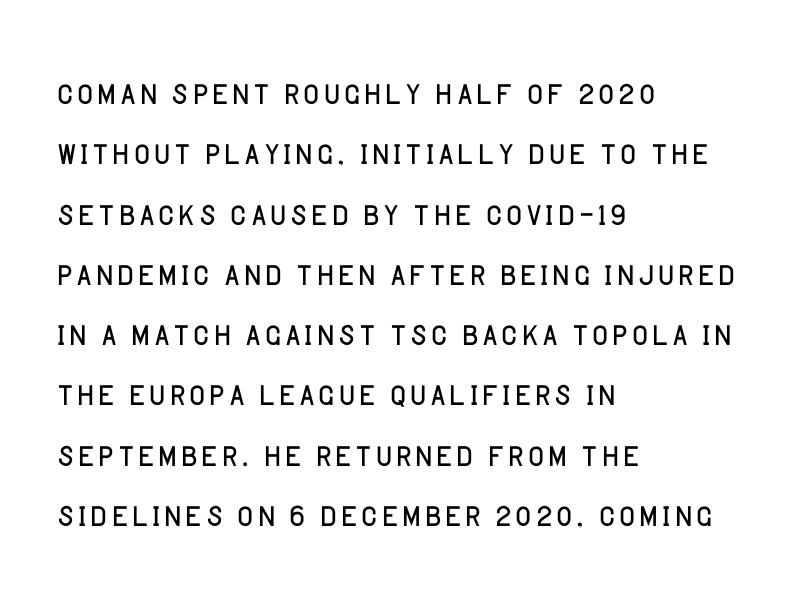
{"serif": "no", "italic": "no", "bold": "no", "weight": "light", "width": "normal", "stroke_contrast": "low", "x_height": "large", "monospaced": "no", "underline": "no", "align": "left", "line_spacing": "normal", "line_spacing_ratio": 1.37, "letter_spacing": "normal", "letter_spacing_em": 0.0, "glyph_px": 44}
